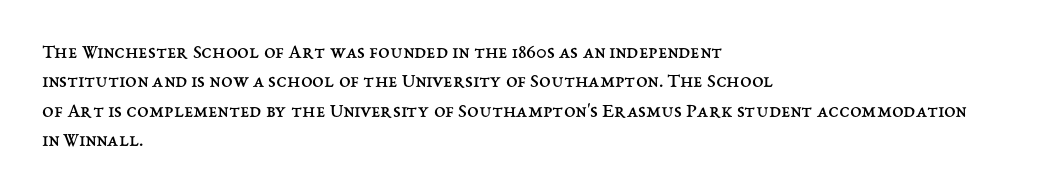
The image shows 21 px text type, upright; set left-aligned, normal line spacing (1.4x), normal letter spacing, not underlined.
